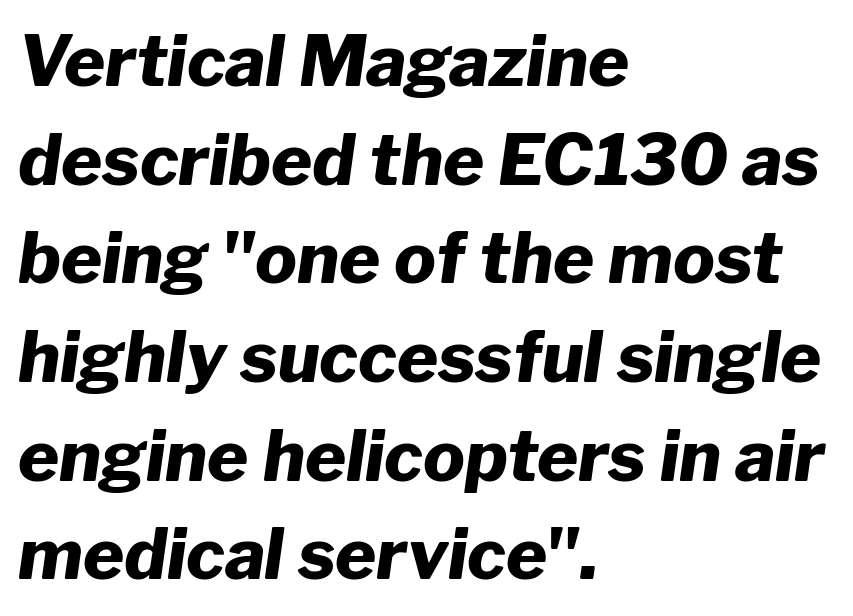
Q: Is the text bold? A: Yes.
Q: Is the text italic (slanted)? A: Yes, it leans right by about 8 degrees.
Q: Is the text underlined? A: No.
Q: How is the paragraph aligned? A: Left-aligned.
Q: Is the spacing between letters normal or unusually wide? A: Normal.
Q: Is the spacing between lines tight, normal or loose? A: Normal.
Q: Width (condensed, normal, or wide)? A: Normal.
Q: Stroke contrast? A: Low.
Q: x-height? A: Medium.
Q: Monospaced? A: No.
